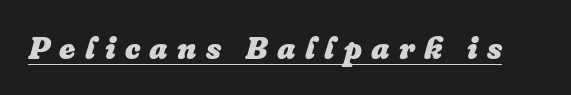
When letters slant like this, we call the style italic. The gaps between neighbouring characters are conspicuously large. These words are printed bold, with thick strokes throughout. Quick note: underline on. Each letter keeps its own natural width here, so spacing adapts to shape.
